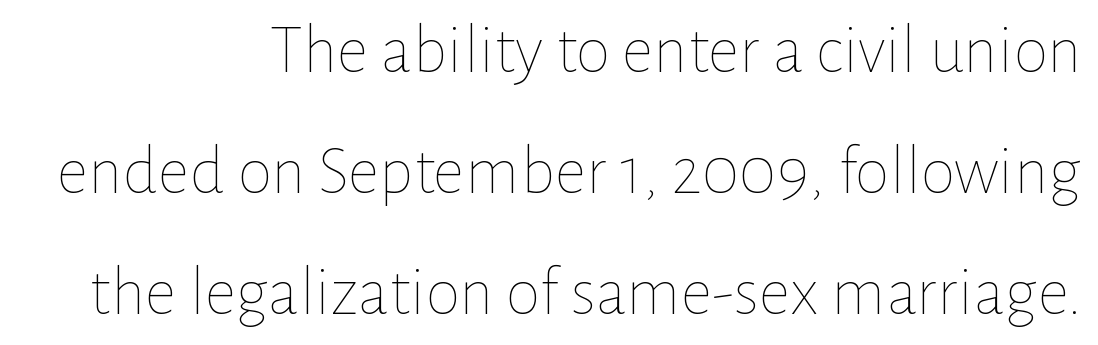
Q: Is the text bold? A: No.
Q: Is the text italic (slanted)? A: No, it is upright.
Q: Is the text underlined? A: No.
Q: How is the paragraph aligned? A: Right-aligned.
Q: Is the spacing between letters normal or unusually wide? A: Normal.
Q: Width (condensed, normal, or wide)? A: Normal.
Q: Stroke contrast? A: Low.
Q: x-height? A: Medium.
Q: Monospaced? A: No.
